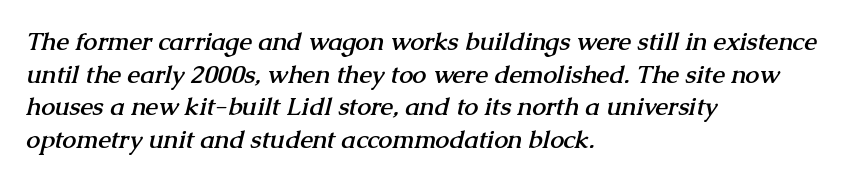
Q: Is the text bold? A: Yes.
Q: Is the text underlined? A: No.
Q: How is the paragraph aligned? A: Left-aligned.
Q: Is the spacing between letters normal or unusually wide? A: Normal.
Q: Is the spacing between lines tight, normal or loose? A: Normal.
